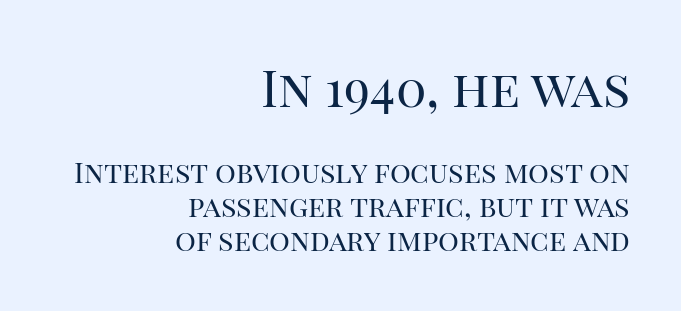
{"serif": "yes", "italic": "no", "bold": "no", "weight": "regular", "width": "normal", "stroke_contrast": "high", "x_height": "large", "monospaced": "no", "underline": "no", "align": "right", "line_spacing_ratio": 1.17, "letter_spacing": "normal", "letter_spacing_em": 0.0, "larger_block": "first", "size_ratio": 1.76, "glyph_px": 51}
